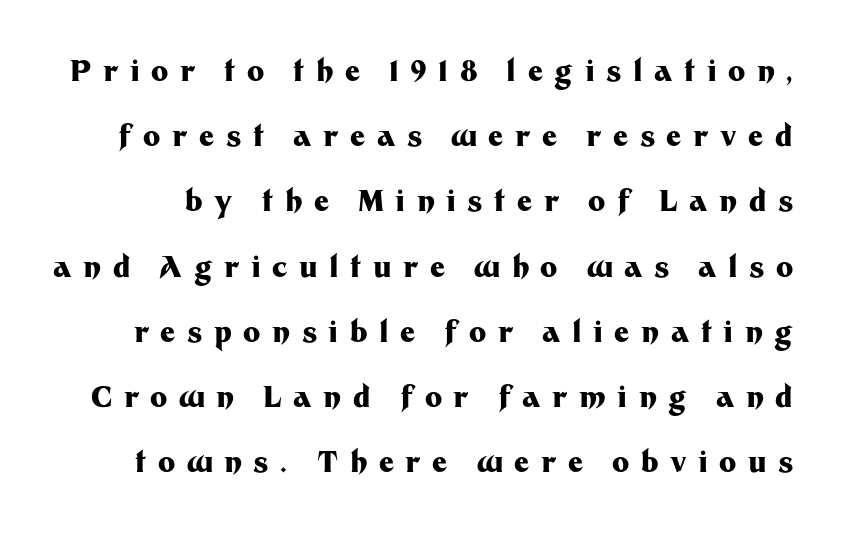
The image shows 29 px heavy sans-serif type, upright; set loose line spacing (2.25x), unusually wide letter spacing (+0.4 em), not underlined; medium stroke contrast and a medium x-height.
